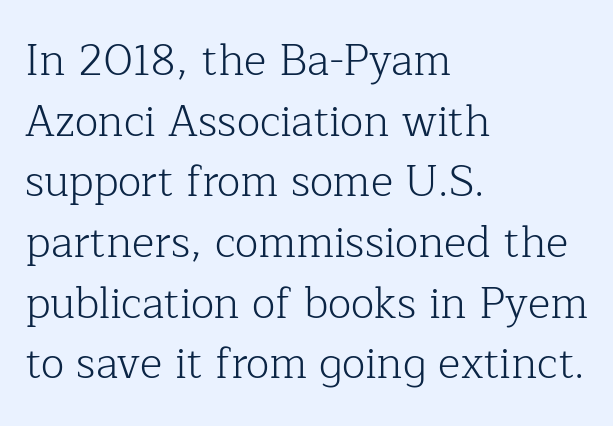
{"serif": "yes", "italic": "no", "bold": "no", "weight": "light", "width": "normal", "stroke_contrast": "low", "x_height": "medium", "monospaced": "no", "underline": "no", "align": "left", "line_spacing": "normal", "line_spacing_ratio": 1.41, "letter_spacing": "normal", "letter_spacing_em": 0.0, "glyph_px": 43}
